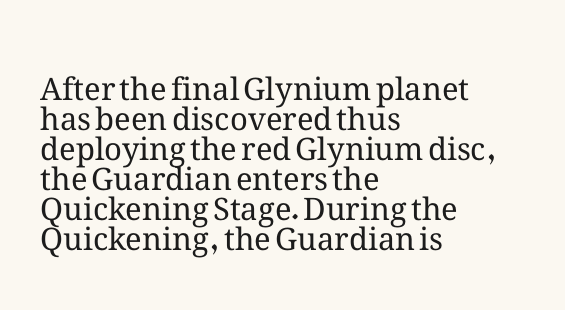
The image shows 31 px regular-weight type, upright; set left-aligned, tight line spacing (0.97x), normal letter spacing, not underlined; medium stroke contrast and a medium x-height.
